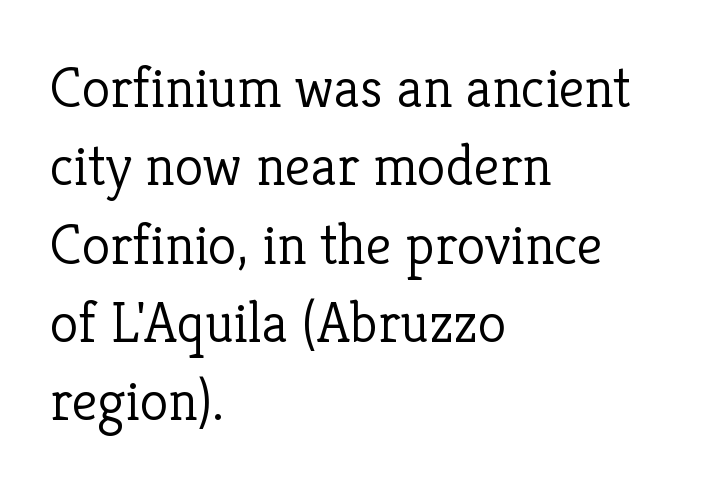
{"serif": "yes", "italic": "no", "bold": "no", "weight": "light", "width": "normal", "stroke_contrast": "low", "x_height": "medium", "monospaced": "no", "underline": "no", "align": "left", "line_spacing": "normal", "line_spacing_ratio": 1.35, "letter_spacing": "normal", "letter_spacing_em": 0.0, "glyph_px": 58}
